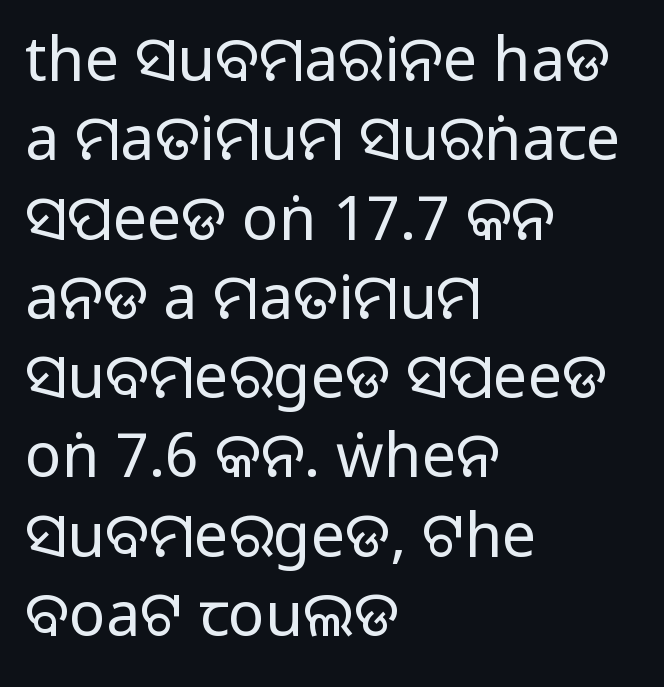
Regular leading. Default kerning and tracking; the words read as compact shapes. Anything drawn beneath the words? Only blank space. Do the characters align in a grid? No, the font is proportional.
